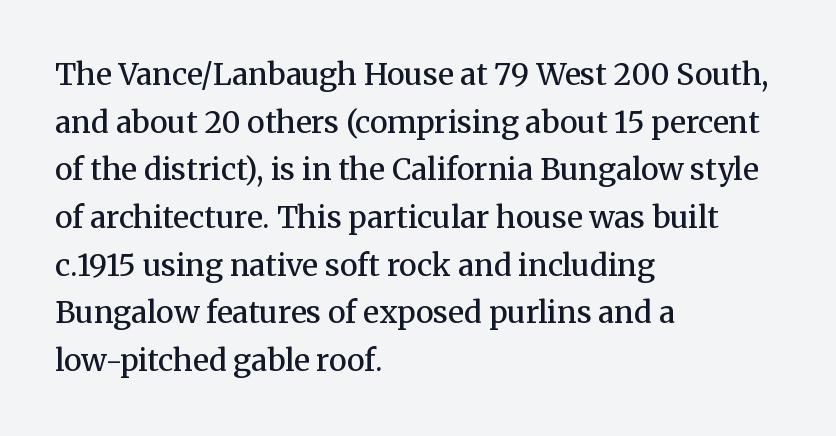
The letterforms sit shoulder to shoulder at normal distance. When letters stand straight like this, we call the style roman or upright. I'd call this a serif setting — the letters wear small feet. A clean baseline with only descenders dipping below it. Compared with an ordinary text face, these strokes are moderately heavier — a semibold.
